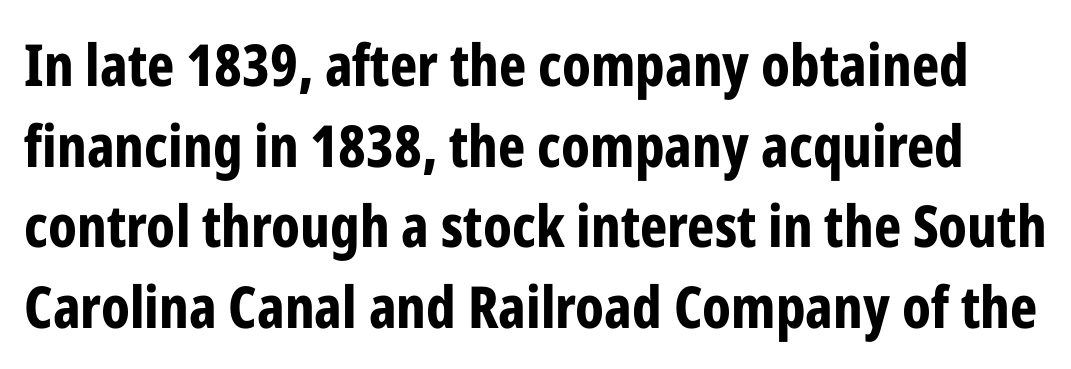
Q: Is the text bold? A: Yes.
Q: Is the text italic (slanted)? A: No, it is upright.
Q: Is the typeface a serif or a sans-serif typeface? A: Sans-serif.
Q: Is the text underlined? A: No.
Q: Is the spacing between letters normal or unusually wide? A: Normal.
Q: Is the spacing between lines tight, normal or loose? A: Normal.
Q: Width (condensed, normal, or wide)? A: Condensed.
Q: Stroke contrast? A: Low.
Q: x-height? A: Medium.
Q: Monospaced? A: No.
